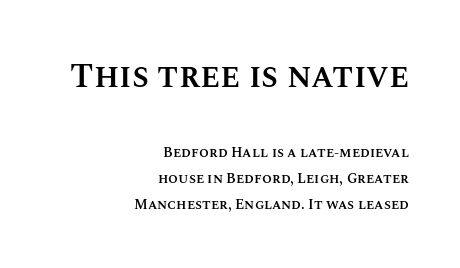
Alignment: flush right. A semibold gives these letters moderate extra thickness, short of bold. This is roman type, the default non-slanted kind. Proportional: the letters do not fall into vertical columns. Scale decreases going downward across the two blocks.
